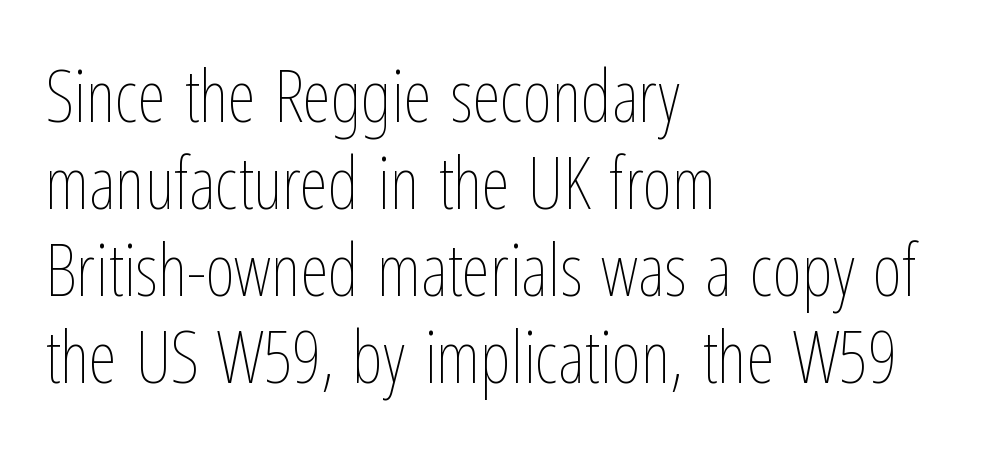
Q: Is the text bold? A: No.
Q: Is the text italic (slanted)? A: No, it is upright.
Q: Is the text underlined? A: No.
Q: How is the paragraph aligned? A: Left-aligned.
Q: Is the spacing between letters normal or unusually wide? A: Normal.
Q: Width (condensed, normal, or wide)? A: Condensed.
Q: Stroke contrast? A: Low.
Q: x-height? A: Medium.
Q: Monospaced? A: No.
